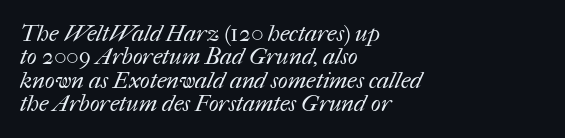
Q: Is the text bold? A: No.
Q: Is the text underlined? A: No.
Q: How is the paragraph aligned? A: Left-aligned.
Q: Is the spacing between letters normal or unusually wide? A: Normal.
Q: Is the spacing between lines tight, normal or loose? A: Tight.
